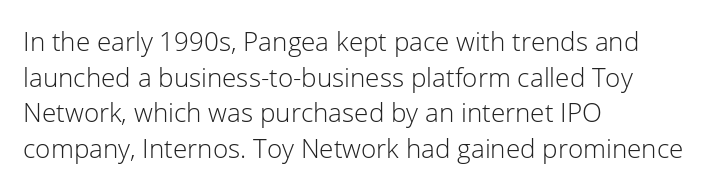
Q: Is the text bold? A: No.
Q: Is the text italic (slanted)? A: No, it is upright.
Q: Is the text underlined? A: No.
Q: How is the paragraph aligned? A: Left-aligned.
Q: Is the spacing between letters normal or unusually wide? A: Normal.
Q: Is the spacing between lines tight, normal or loose? A: Normal.
